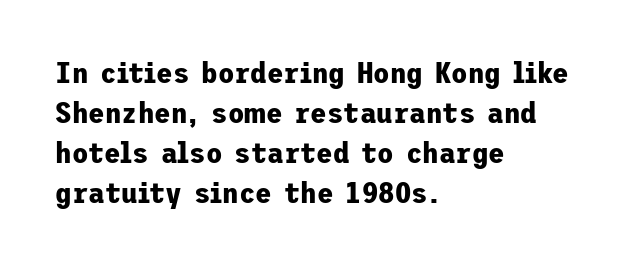
Q: Is the text bold? A: Yes.
Q: Is the text italic (slanted)? A: No, it is upright.
Q: Is the typeface a serif or a sans-serif typeface? A: Sans-serif.
Q: Is the text underlined? A: No.
Q: How is the paragraph aligned? A: Left-aligned.
Q: Is the spacing between letters normal or unusually wide? A: Normal.
Q: Is the spacing between lines tight, normal or loose? A: Normal.
Q: Width (condensed, normal, or wide)? A: Normal.
Q: Stroke contrast? A: Low.
Q: x-height? A: Medium.
